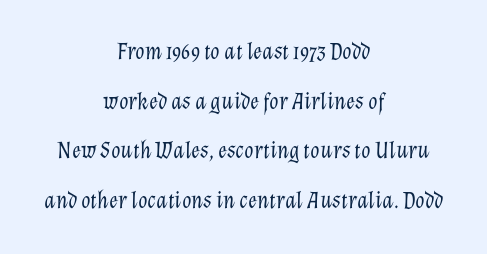
The image shows 24 px text type, italic (leaning right); set centered, loose line spacing (2.07x), normal letter spacing, not underlined.
